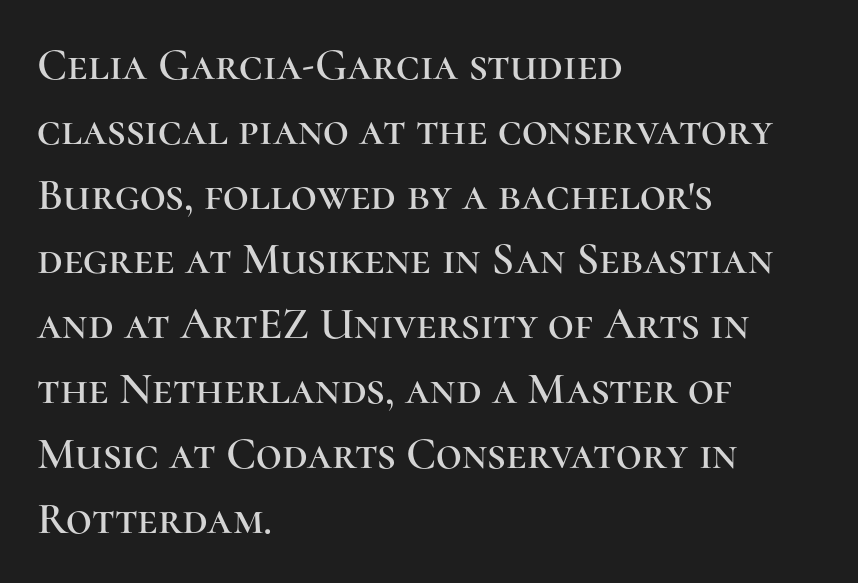
This sample has the flowing, uneven cadence of proportional lettering. Is this a sans? No — the strokes have serifs. Leading: standard. Every character sits straight up, as roman type does. No word sits above an underline.
